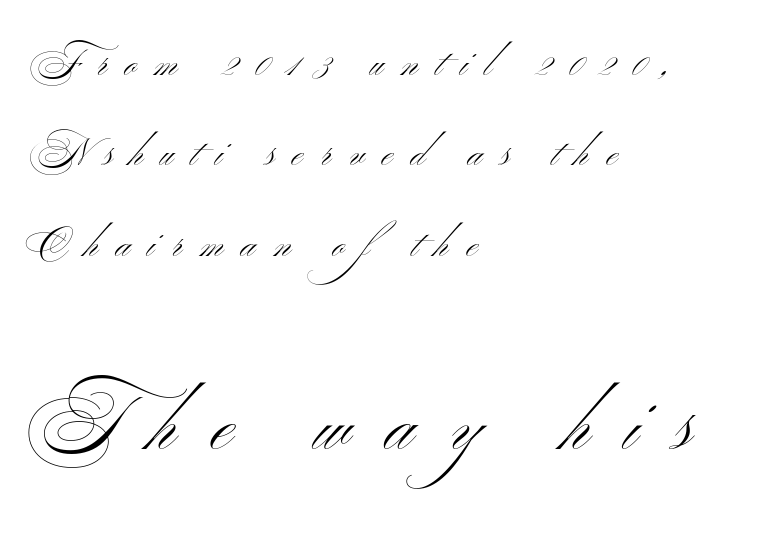
The image shows 75 px light, wide sans-serif type; set left-aligned, loose line spacing (2.38x), unusually wide letter spacing (+0.47 em), not underlined; the second (bottom) block is 1.97x larger; medium stroke contrast and a small x-height.
